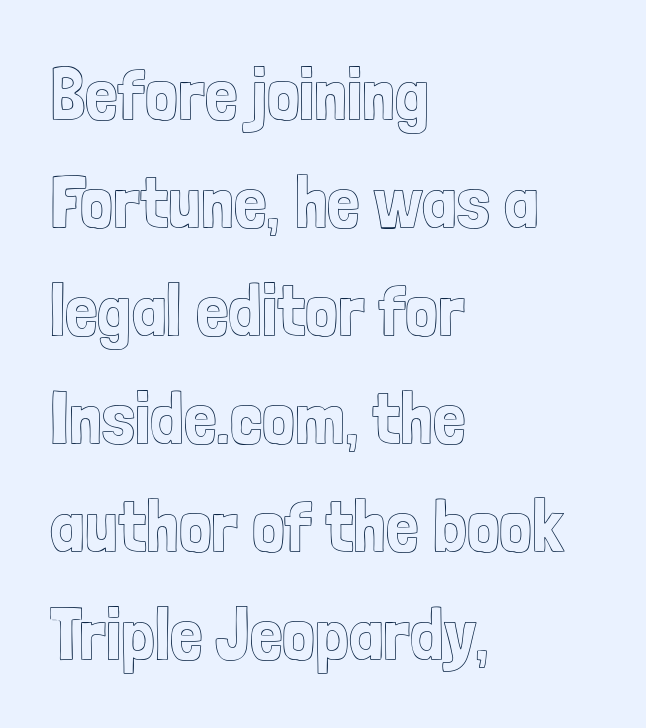
{"italic": "no", "width": "condensed", "x_height": "medium", "monospaced": "no", "underline": "no", "align": "left", "line_spacing": "normal", "line_spacing_ratio": 1.48, "letter_spacing": "normal", "letter_spacing_em": 0.0, "glyph_px": 73}
